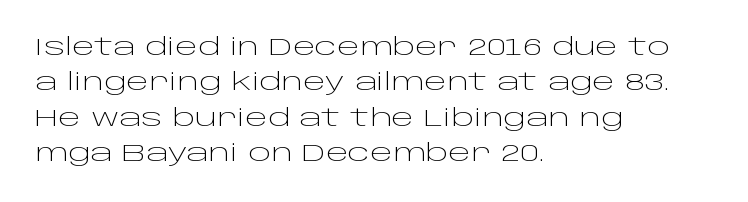
Q: Is the text bold? A: No.
Q: Is the text italic (slanted)? A: No, it is upright.
Q: Is the text underlined? A: No.
Q: How is the paragraph aligned? A: Left-aligned.
Q: Is the spacing between letters normal or unusually wide? A: Normal.
Q: Is the spacing between lines tight, normal or loose? A: Normal.
